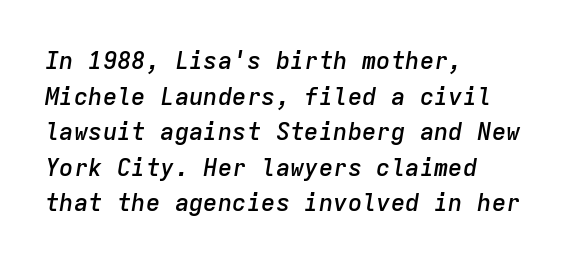
{"italic": "yes", "lean": "right", "slant_degrees": 9, "bold": "semi", "underline": "no", "align": "left", "line_spacing": "normal", "line_spacing_ratio": 1.48, "letter_spacing": "normal", "letter_spacing_em": 0.0, "glyph_px": 24}
